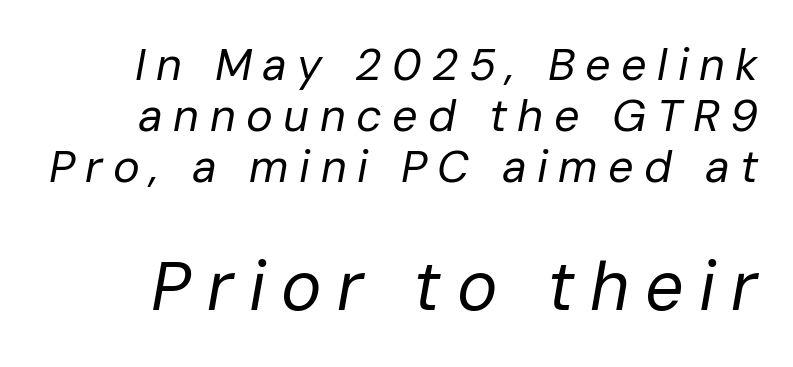
{"italic": "yes", "lean": "right", "slant_degrees": 10, "bold": "no", "weight": "regular", "width": "normal", "stroke_contrast": "low", "x_height": "medium", "monospaced": "no", "underline": "no", "line_spacing": "tight", "line_spacing_ratio": 1.13, "letter_spacing": "wide", "letter_spacing_em": 0.23, "larger_block": "second", "size_ratio": 1.51, "glyph_px": 68}
